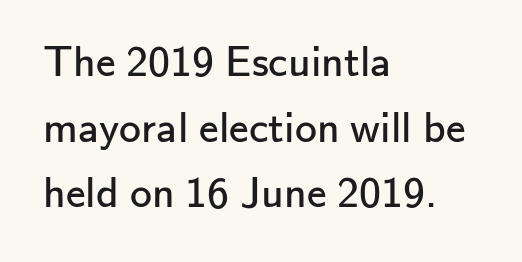
Letterform terminals end flat and unadorned throughout the passage. The lettering holds an erect, upright posture throughout. Note the varied advance widths — an 'i' is clearly narrower than an 'm'. Here the glyphs are tracked normally, forming tight word shapes. Typeset ragged right — the left edge is the straight one. The passage shown stacks its lines at a standard gap.
